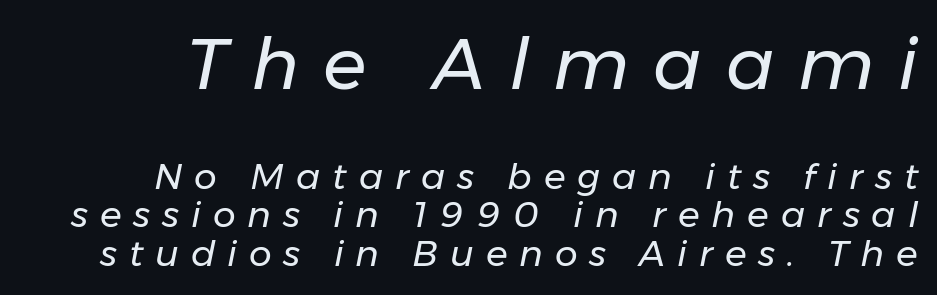
Q: Is the text bold? A: No.
Q: Is the text italic (slanted)? A: Yes, it leans right by about 11 degrees.
Q: Is the text underlined? A: No.
Q: How is the paragraph aligned? A: Right-aligned.
Q: Is the spacing between letters normal or unusually wide? A: Unusually wide.
Q: Is the spacing between lines tight, normal or loose? A: Tight.
Q: Which block of text is set in a larger size, the first (top) or the second (bottom)? A: The first (top) one.
Q: Width (condensed, normal, or wide)? A: Normal.
Q: Stroke contrast? A: Low.
Q: x-height? A: Medium.
Q: Monospaced? A: No.
